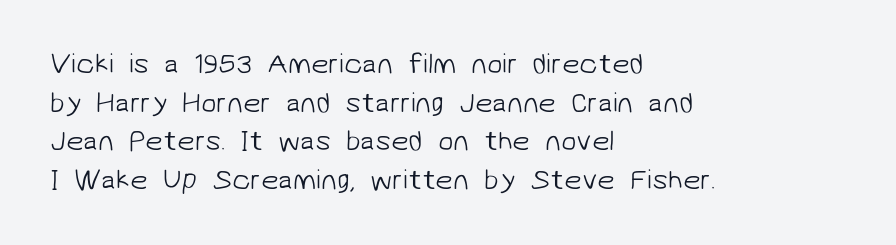
{"serif": "no", "bold": "no", "weight": "light", "width": "normal", "stroke_contrast": "low", "x_height": "medium", "monospaced": "no", "underline": "no", "align": "left", "line_spacing": "normal", "line_spacing_ratio": 1.38, "letter_spacing": "normal", "letter_spacing_em": 0.0, "glyph_px": 28}
